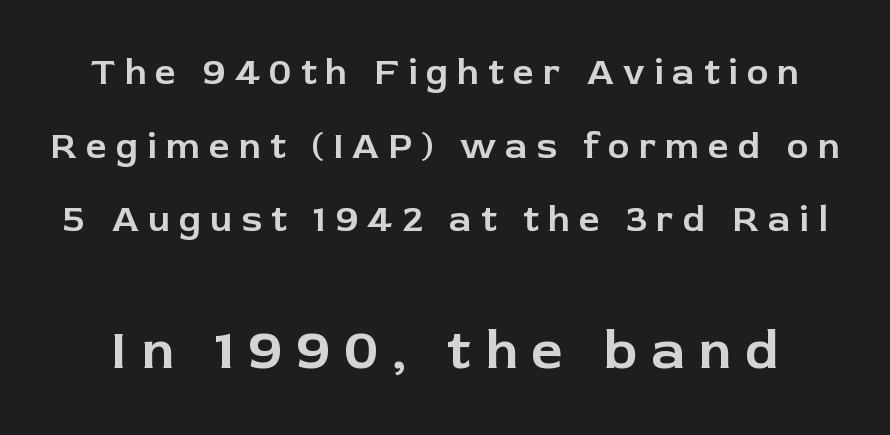
{"serif": "no", "italic": "no", "width": "normal", "stroke_contrast": "low", "x_height": "medium", "monospaced": "no", "underline": "no", "line_spacing": "loose", "line_spacing_ratio": 1.99, "letter_spacing": "wide", "letter_spacing_em": 0.24, "larger_block": "second", "size_ratio": 1.51, "glyph_px": 56}
